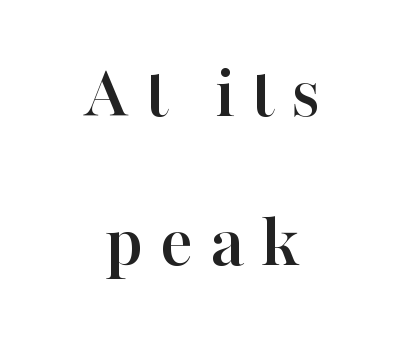
The lines are quadded center. These lines stand farther apart than default settings would place them. Caption: expanded tracking, letters set apart. Font category for this specimen: serif. Character widths vary here, with narrow letters taking less room than wide ones.
